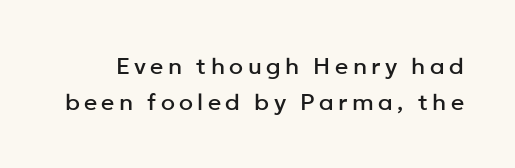
Q: Is the text italic (slanted)? A: No, it is upright.
Q: Is the text underlined? A: No.
Q: Is the spacing between lines tight, normal or loose? A: Normal.
